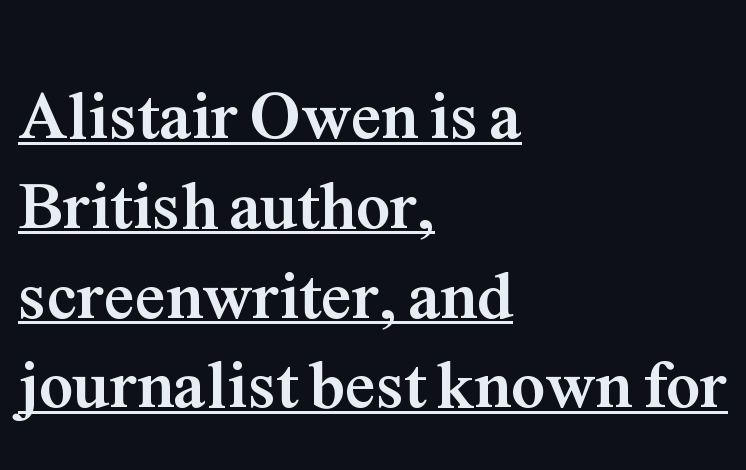
Q: Is the text bold? A: Yes.
Q: Is the text italic (slanted)? A: No, it is upright.
Q: Is the typeface a serif or a sans-serif typeface? A: Serif.
Q: Is the text underlined? A: Yes.
Q: How is the paragraph aligned? A: Left-aligned.
Q: Is the spacing between letters normal or unusually wide? A: Normal.
Q: Is the spacing between lines tight, normal or loose? A: Normal.
Q: Width (condensed, normal, or wide)? A: Normal.
Q: Stroke contrast? A: Medium.
Q: x-height? A: Medium.
Q: Monospaced? A: No.
